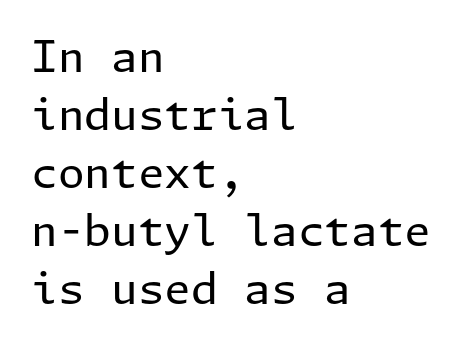
Q: Is the text bold? A: No.
Q: Is the text italic (slanted)? A: No, it is upright.
Q: Is the typeface a serif or a sans-serif typeface? A: Sans-serif.
Q: Is the text underlined? A: No.
Q: How is the paragraph aligned? A: Left-aligned.
Q: Is the spacing between letters normal or unusually wide? A: Normal.
Q: Is the spacing between lines tight, normal or loose? A: Normal.
Q: Width (condensed, normal, or wide)? A: Normal.
Q: Stroke contrast? A: Low.
Q: x-height? A: Medium.
